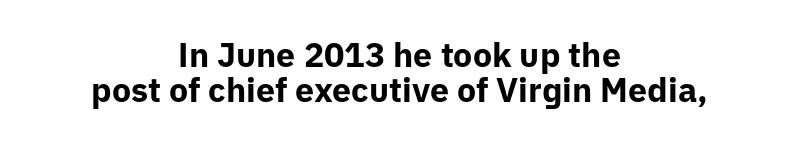
Q: Is the text bold? A: Yes.
Q: Is the text italic (slanted)? A: No, it is upright.
Q: Is the typeface a serif or a sans-serif typeface? A: Sans-serif.
Q: Is the text underlined? A: No.
Q: How is the paragraph aligned? A: Centered.
Q: Is the spacing between letters normal or unusually wide? A: Normal.
Q: Is the spacing between lines tight, normal or loose? A: Tight.
Q: Width (condensed, normal, or wide)? A: Normal.
Q: Stroke contrast? A: Low.
Q: x-height? A: Medium.
Q: Monospaced? A: No.
